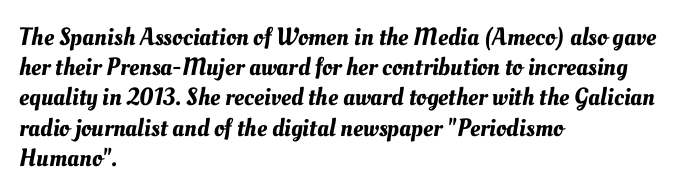
Q: Is the text underlined? A: No.
Q: How is the paragraph aligned? A: Left-aligned.
Q: Is the spacing between letters normal or unusually wide? A: Normal.
